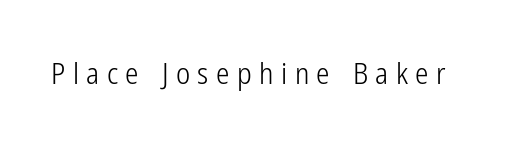
The image shows 30 px light, condensed sans-serif type, upright; set unusually wide letter spacing (+0.25 em), not underlined; low stroke contrast and a medium x-height.
